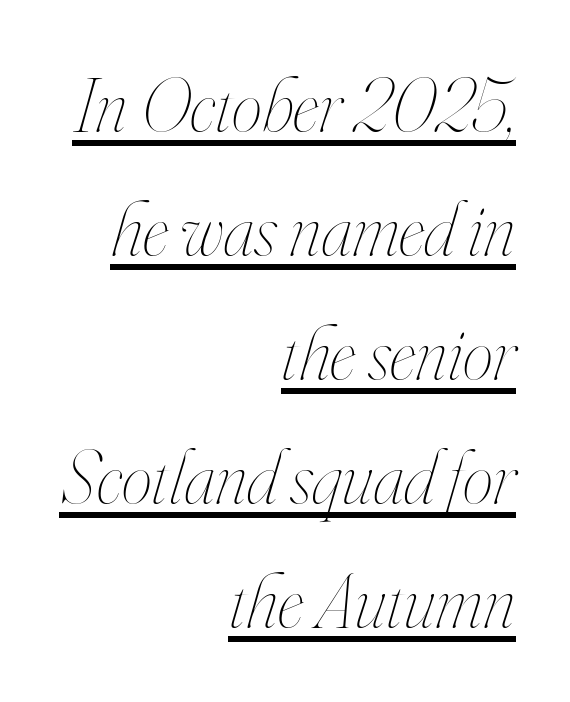
Q: Is the text bold? A: No.
Q: Is the text italic (slanted)? A: Yes, it leans right by about 16 degrees.
Q: Is the text underlined? A: Yes.
Q: How is the paragraph aligned? A: Right-aligned.
Q: Is the spacing between letters normal or unusually wide? A: Normal.
Q: Is the spacing between lines tight, normal or loose? A: Normal.
Q: Width (condensed, normal, or wide)? A: Condensed.
Q: Stroke contrast? A: High.
Q: x-height? A: Small.
Q: Monospaced? A: No.
